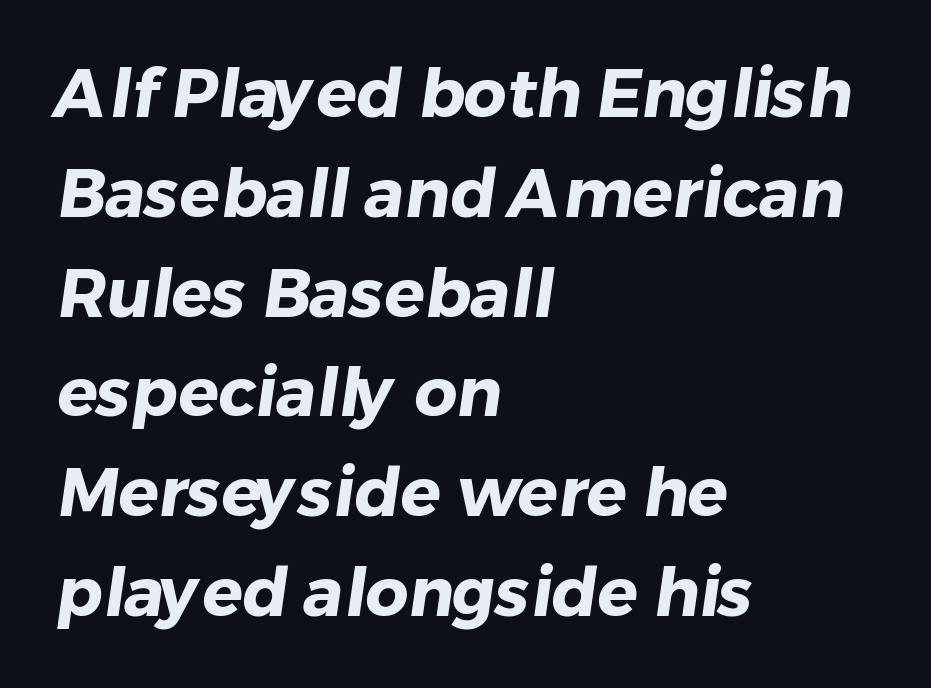
Q: Is the text bold? A: Yes.
Q: Is the typeface a serif or a sans-serif typeface? A: Sans-serif.
Q: Is the text underlined? A: No.
Q: How is the paragraph aligned? A: Left-aligned.
Q: Is the spacing between letters normal or unusually wide? A: Normal.
Q: Is the spacing between lines tight, normal or loose? A: Normal.
Q: Width (condensed, normal, or wide)? A: Normal.
Q: Stroke contrast? A: Low.
Q: x-height? A: Medium.
Q: Monospaced? A: No.
